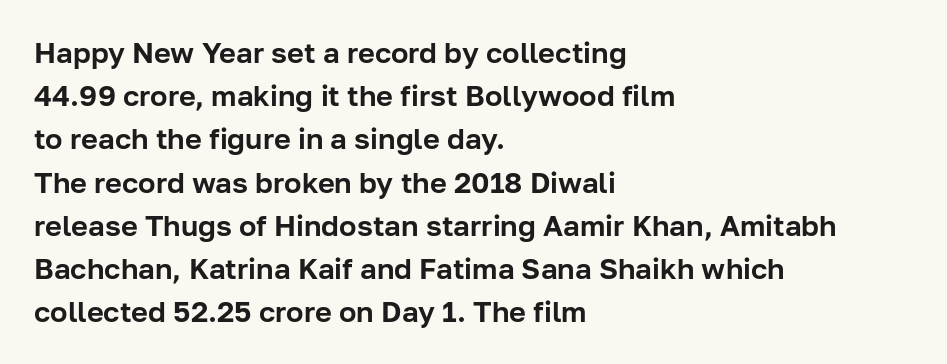
{"serif": "no", "italic": "no", "width": "normal", "stroke_contrast": "low", "x_height": "medium", "monospaced": "no", "underline": "no", "align": "left", "line_spacing": "normal", "line_spacing_ratio": 1.49, "letter_spacing": "normal", "letter_spacing_em": 0.0, "glyph_px": 29}
